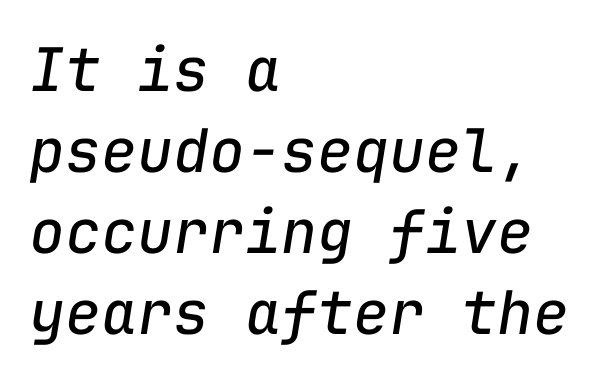
Spacing verdict: monospaced, one width for all characters. Is the type slanted? Yes — the strokes lean at a clear angle. What stands out about the letter spacing? Nothing — it is the standard amount. The letterforms sit at book weight or below. Only glyphs here, with clear space below each row. The typesetter chose a ragged-right arrangement here.
